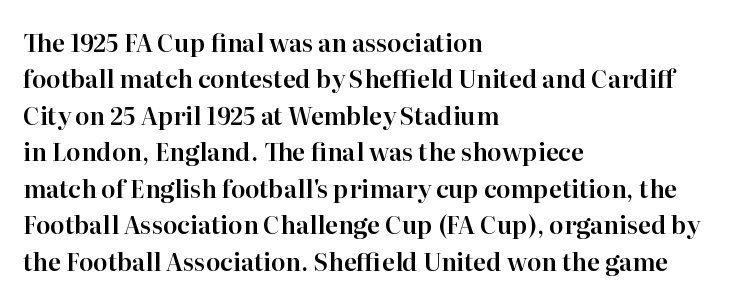
The image shows 24 px text type, upright; set left-aligned, normal line spacing (1.52x), normal letter spacing, not underlined.
